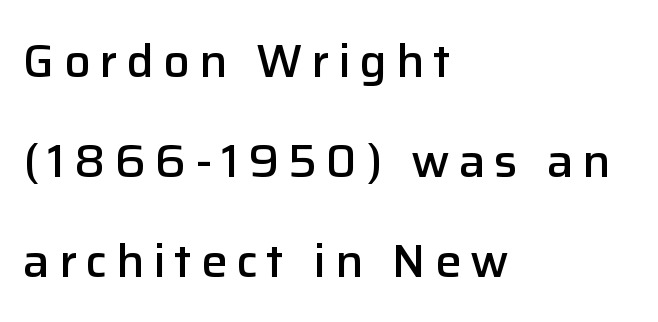
Q: Is the text bold? A: Semi-bold.
Q: Is the text italic (slanted)? A: No, it is upright.
Q: Is the typeface a serif or a sans-serif typeface? A: Sans-serif.
Q: Is the text underlined? A: No.
Q: How is the paragraph aligned? A: Left-aligned.
Q: Is the spacing between lines tight, normal or loose? A: Loose.
Q: Width (condensed, normal, or wide)? A: Normal.
Q: Stroke contrast? A: Low.
Q: x-height? A: Medium.
Q: Monospaced? A: No.
